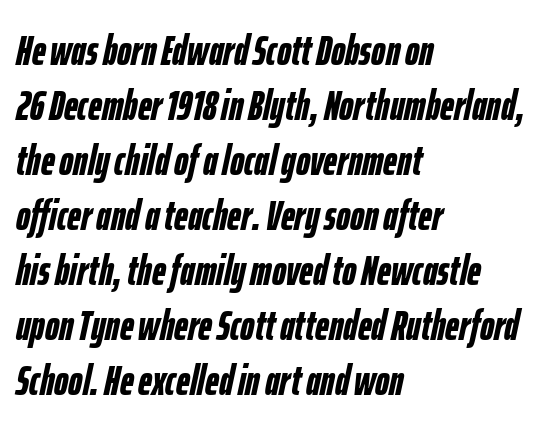
The image shows 43 px semibold, condensed type, italic (leaning right); set left-aligned, normal line spacing (1.28x), normal letter spacing, not underlined; low stroke contrast and a medium x-height.
